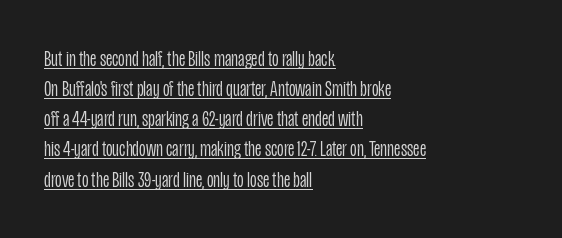
{"italic": "no", "bold": "no", "underline": "yes", "align": "left", "line_spacing": "normal", "line_spacing_ratio": 1.31, "letter_spacing": "normal", "letter_spacing_em": 0.0, "glyph_px": 23}
